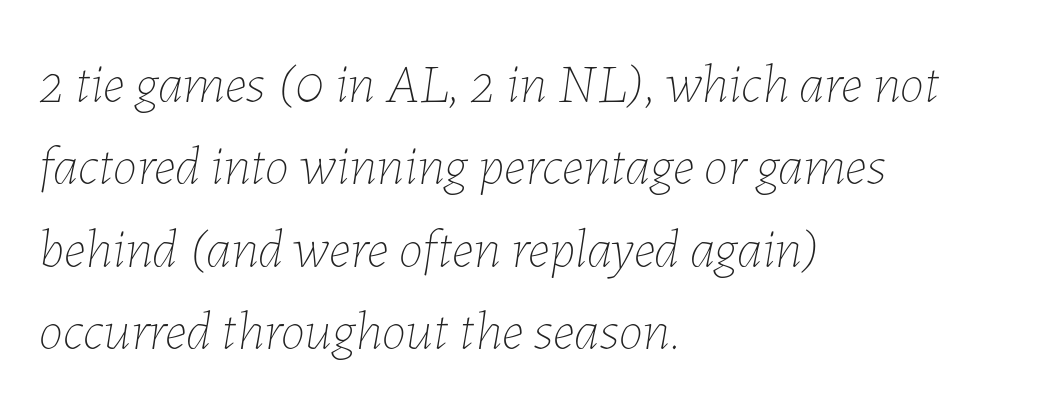
{"italic": "yes", "lean": "right", "slant_degrees": 7, "bold": "no", "weight": "thin", "width": "normal", "stroke_contrast": "low", "x_height": "medium", "monospaced": "no", "underline": "no", "align": "left", "line_spacing": "normal", "line_spacing_ratio": 1.5, "letter_spacing": "normal", "letter_spacing_em": 0.0, "glyph_px": 55}
